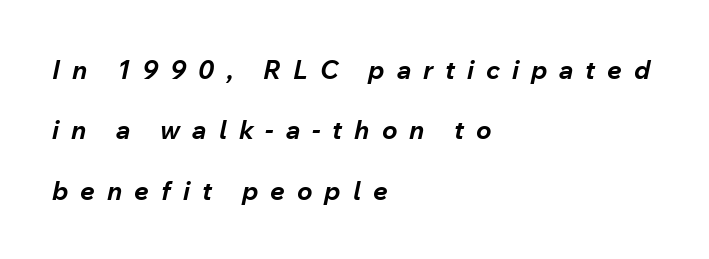
{"italic": "yes", "lean": "right", "slant_degrees": 12, "bold": "yes", "underline": "no", "align": "left", "line_spacing": "loose", "line_spacing_ratio": 2.32, "letter_spacing": "wide", "letter_spacing_em": 0.46, "glyph_px": 26}
